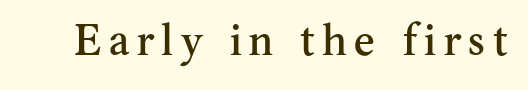
{"serif": "yes", "italic": "no", "width": "normal", "stroke_contrast": "medium", "x_height": "small", "monospaced": "no", "underline": "no", "glyph_px": 44}
